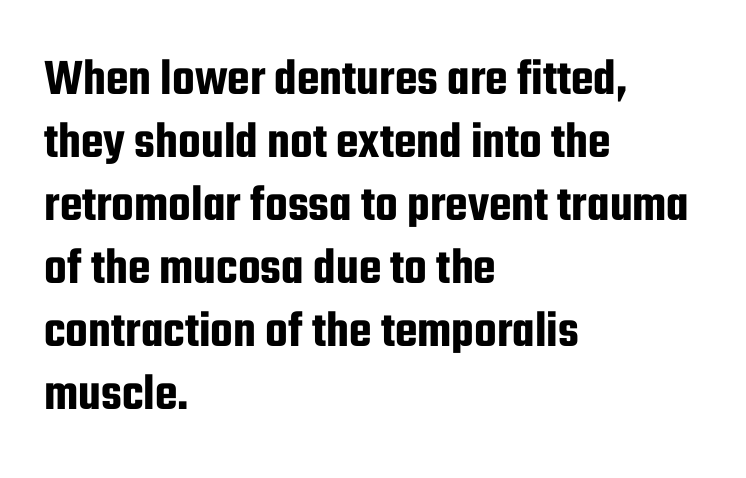
The image shows 52 px condensed sans-serif type, upright; set left-aligned, line spacing 1.21x, normal letter spacing, not underlined; low stroke contrast and a medium x-height.
